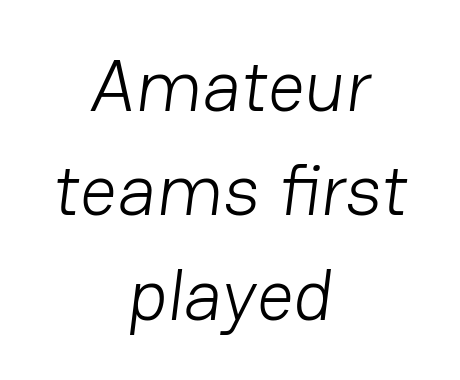
The image shows 73 px light sans-serif type; set centered, normal line spacing (1.43x), normal letter spacing, not underlined; low stroke contrast and a medium x-height.
